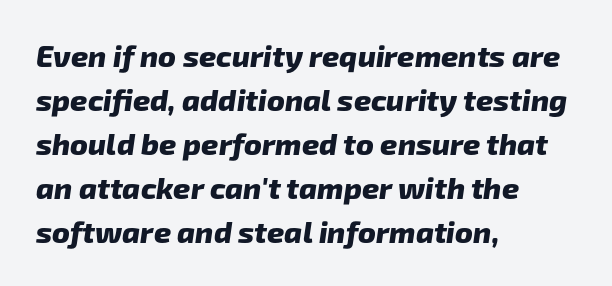
Q: Is the text bold? A: Yes.
Q: Is the typeface a serif or a sans-serif typeface? A: Sans-serif.
Q: Is the text underlined? A: No.
Q: How is the paragraph aligned? A: Left-aligned.
Q: Is the spacing between letters normal or unusually wide? A: Normal.
Q: Is the spacing between lines tight, normal or loose? A: Normal.
Q: Width (condensed, normal, or wide)? A: Normal.
Q: Stroke contrast? A: Low.
Q: x-height? A: Medium.
Q: Monospaced? A: No.
